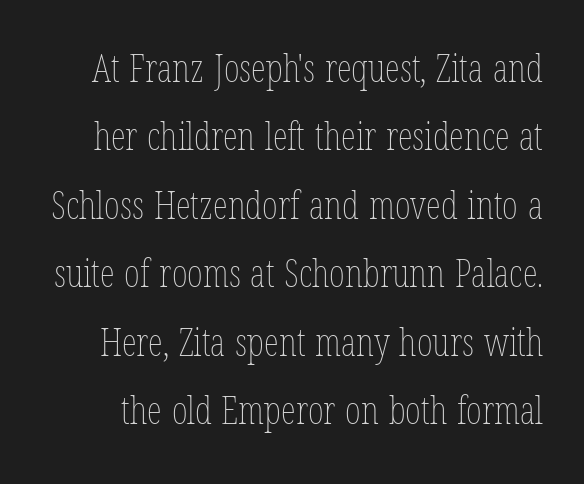
{"italic": "no", "bold": "no", "weight": "thin", "width": "condensed", "stroke_contrast": "low", "x_height": "medium", "monospaced": "no", "underline": "no", "line_spacing_ratio": 1.8, "letter_spacing": "normal", "letter_spacing_em": 0.0, "glyph_px": 38}
